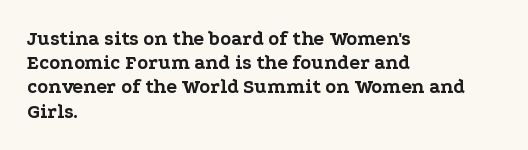
Descenders hang freely into open space. The paragraph has a hard left edge and a soft right edge. It's the straight-up-and-down kind of type. Observe the ordinary spacing: letters are neighbours, not strangers. Weight check: bold — yes, fully.
